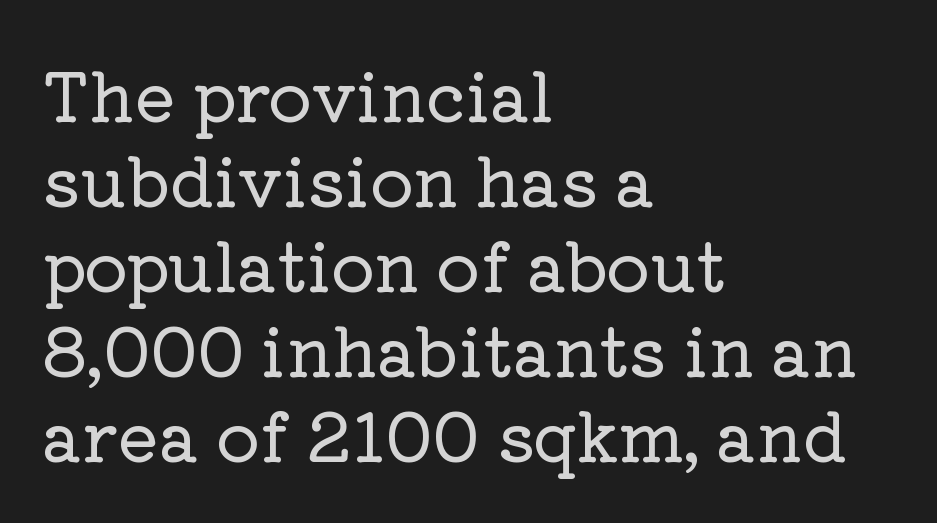
{"serif": "yes", "italic": "no", "width": "normal", "stroke_contrast": "low", "x_height": "medium", "monospaced": "no", "underline": "no", "align": "left", "line_spacing": "normal", "line_spacing_ratio": 1.25, "letter_spacing": "normal", "letter_spacing_em": 0.0, "glyph_px": 68}
